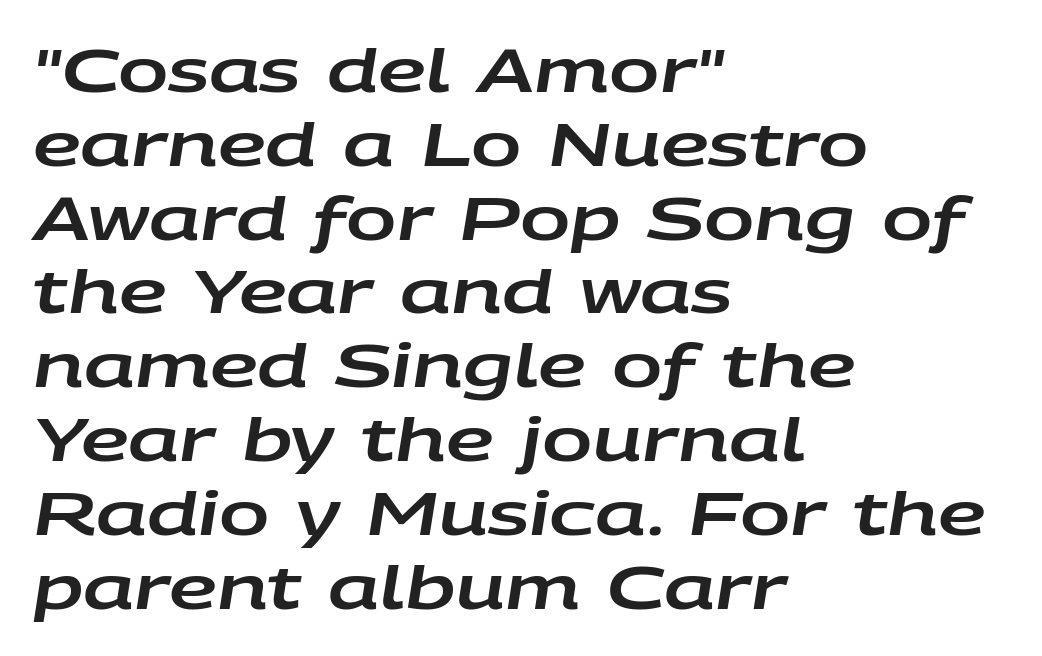
The image shows 60 px wide type, italic (leaning right); set left-aligned, line spacing 1.23x, normal letter spacing, not underlined; low stroke contrast and a large x-height.
